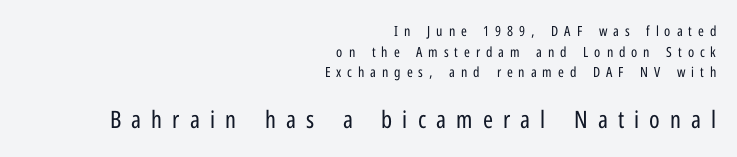
{"italic": "no", "bold": "no", "underline": "no", "align": "right", "line_spacing": "normal", "line_spacing_ratio": 1.47, "letter_spacing": "wide", "letter_spacing_em": 0.42, "larger_block": "second", "size_ratio": 1.71, "glyph_px": 24}
